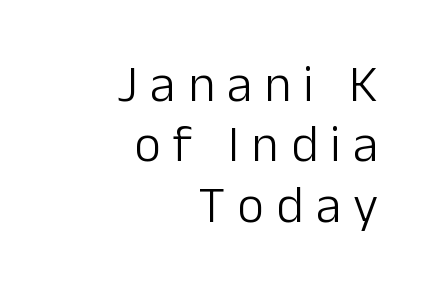
Q: Is the text bold? A: No.
Q: Is the text italic (slanted)? A: No, it is upright.
Q: Is the typeface a serif or a sans-serif typeface? A: Sans-serif.
Q: Is the text underlined? A: No.
Q: How is the paragraph aligned? A: Right-aligned.
Q: Is the spacing between letters normal or unusually wide? A: Unusually wide.
Q: Width (condensed, normal, or wide)? A: Normal.
Q: Stroke contrast? A: Low.
Q: x-height? A: Medium.
Q: Monospaced? A: No.
